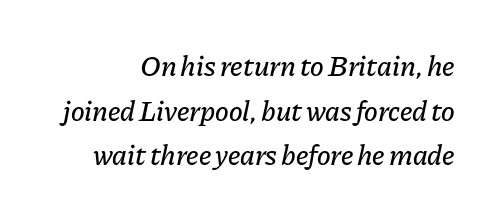
The rendering uses a moderate line-height, typical for paragraphs. Check the space under the baseline: it is left empty. Looks like regular typesetting: each glyph gets only the width it needs. The axis of the letterforms is tilted away from vertical. The horizontal fit of the characters is conventional and even.
